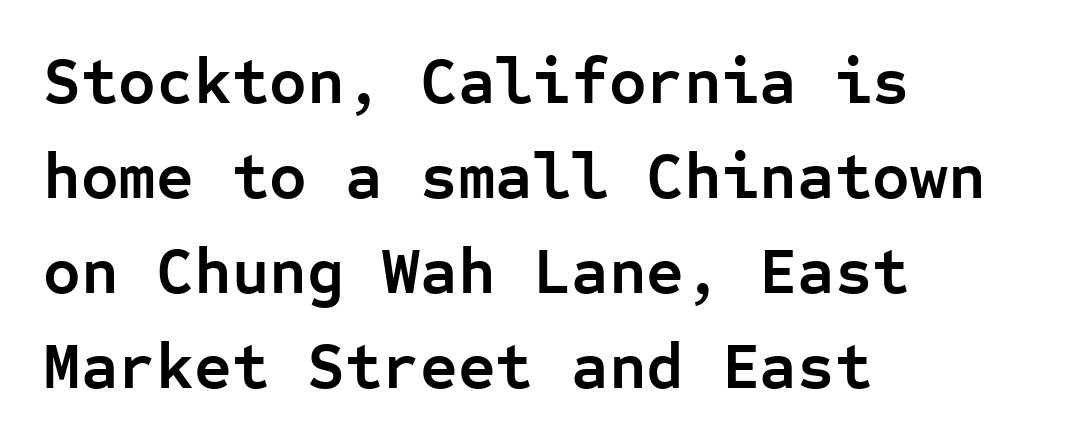
This sample uses a sans-serif face. The passage shown is emphatically bold. Line starts are locked; line ends wander. Monospaced: the letters line up in strict vertical columns. Italic? Not at all — the glyphs are vertical.
